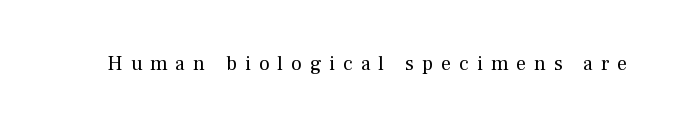
{"italic": "no", "bold": "no", "underline": "no", "letter_spacing": "wide", "letter_spacing_em": 0.4, "glyph_px": 20}
